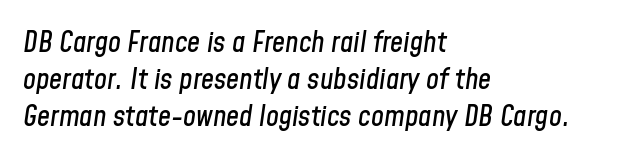
The image shows 29 px condensed type, italic (leaning right); set left-aligned, normal line spacing (1.28x), normal letter spacing, not underlined; low stroke contrast and a medium x-height.
